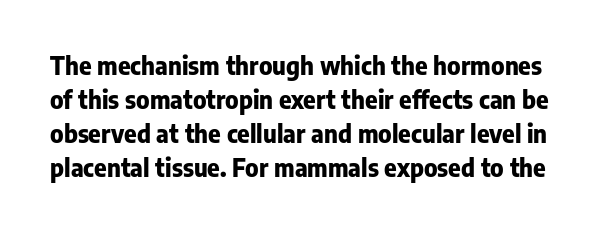
The image shows 24 px bold type, upright; set normal line spacing (1.41x), normal letter spacing, not underlined.
